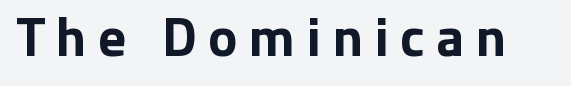
Q: Is the text bold? A: Yes.
Q: Is the text italic (slanted)? A: No, it is upright.
Q: Is the typeface a serif or a sans-serif typeface? A: Sans-serif.
Q: Is the text underlined? A: No.
Q: Is the spacing between letters normal or unusually wide? A: Unusually wide.
Q: Width (condensed, normal, or wide)? A: Normal.
Q: Stroke contrast? A: Low.
Q: x-height? A: Medium.
Q: Monospaced? A: No.
